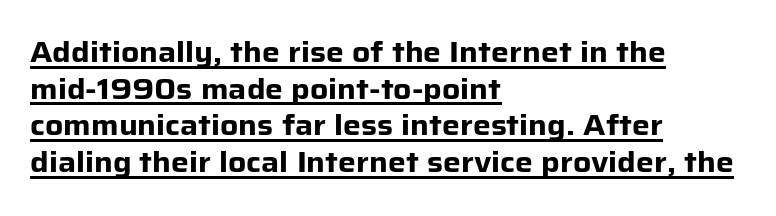
The vertical gap from one line to the next is medium. Set as a true bold cut, around the 700 mark. Left-aligned paragraph, ragged on the right. A rule runs beneath these lines of type. Words appear dense and cohesive because spacing is normal. Classification — sans serif.
